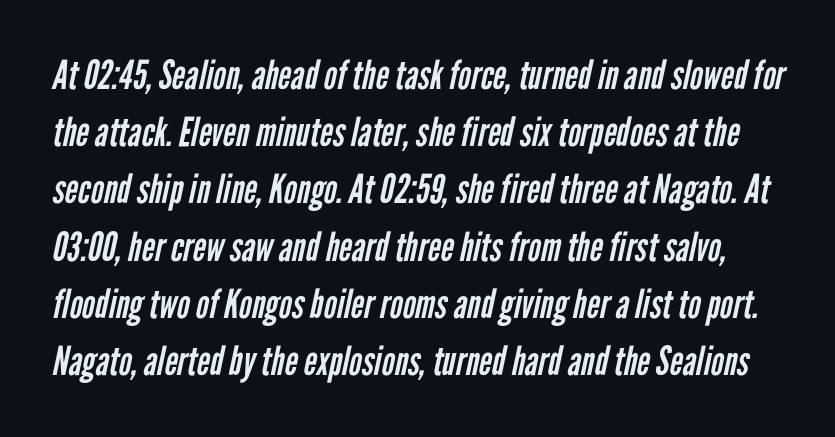
These lines sit exactly where default settings would place them. Quick note: underline off. Each word holds together tightly as a unit, with standard inter-letter gaps. Is this a fixed-width face? No — the glyphs have proportional, varying widths.
